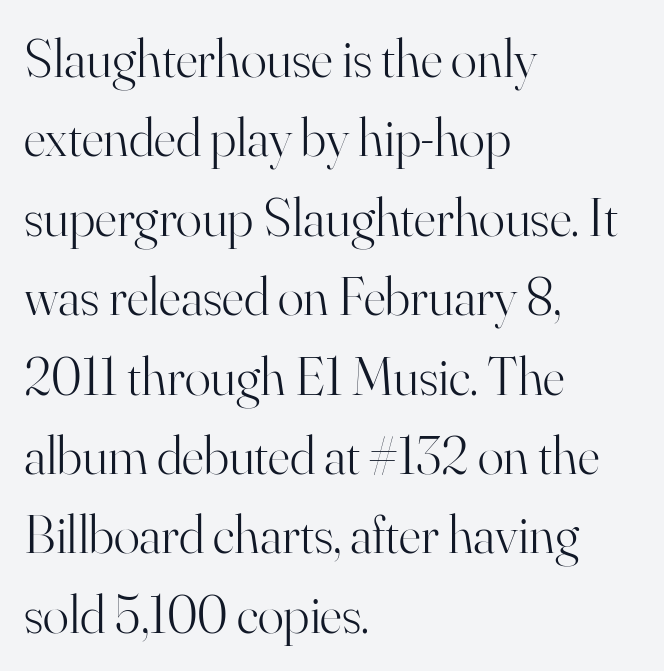
Q: Is the text bold? A: No.
Q: Is the text italic (slanted)? A: No, it is upright.
Q: Is the typeface a serif or a sans-serif typeface? A: Serif.
Q: Is the text underlined? A: No.
Q: How is the paragraph aligned? A: Left-aligned.
Q: Is the spacing between letters normal or unusually wide? A: Normal.
Q: Is the spacing between lines tight, normal or loose? A: Normal.
Q: Width (condensed, normal, or wide)? A: Normal.
Q: Stroke contrast? A: High.
Q: x-height? A: Small.
Q: Monospaced? A: No.
